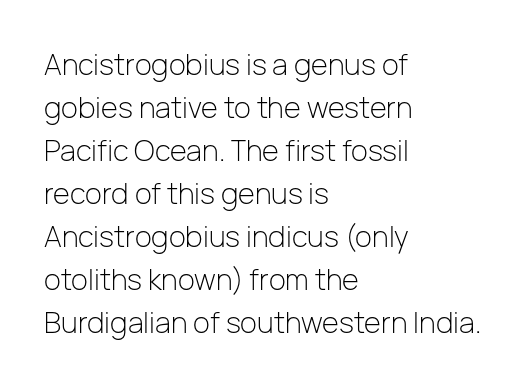
Observe the absence of serifs on each vertical stroke in this sample. Posture: straight, roman, zero tilt. Short and long lines alike share a common starting point at left. Letter spacing: default.
